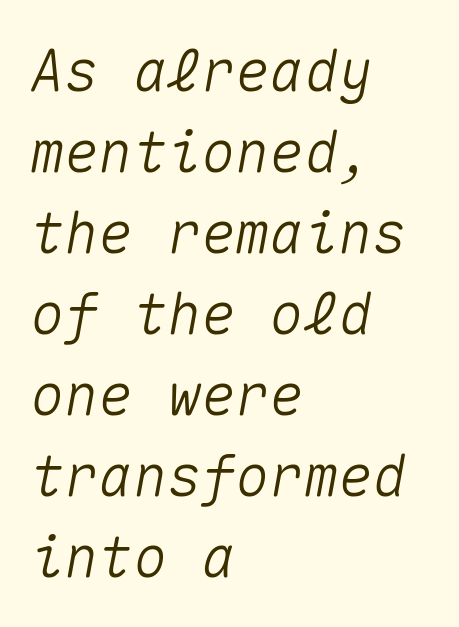
The image shows 57 px text type, italic (leaning right), monospaced; set left-aligned, normal line spacing (1.42x), normal letter spacing, not underlined; medium stroke contrast and a medium x-height.
